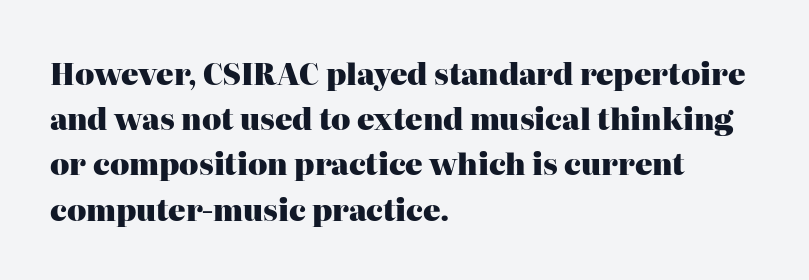
The foot of each line stays bare and open. Layout note: lines flush left. Nothing unusual about the tracking: characters are spaced as the font intends. Observe the serifs anchoring each vertical stroke in this sample. Is this a fixed-width face? No — the glyphs have proportional, varying widths. The lettering holds an erect, upright posture throughout.
